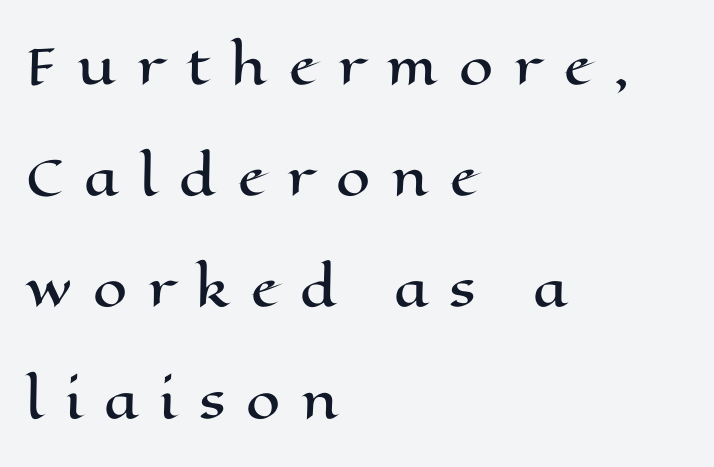
Nobody drew a line under any word here. Interline gaps are noticeably wide in this sample. A typesetter would call this proportional, since set widths differ per character. The text block is weighted toward the left margin, trailing off unevenly rightward. Tracking value appears strongly positive — letters spread wide.
